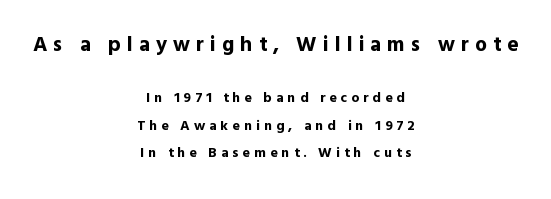
The image shows 21 px bold type, upright; set centered, loose line spacing (1.97x), unusually wide letter spacing (+0.29 em), not underlined; the first (top) block is 1.5x larger.
